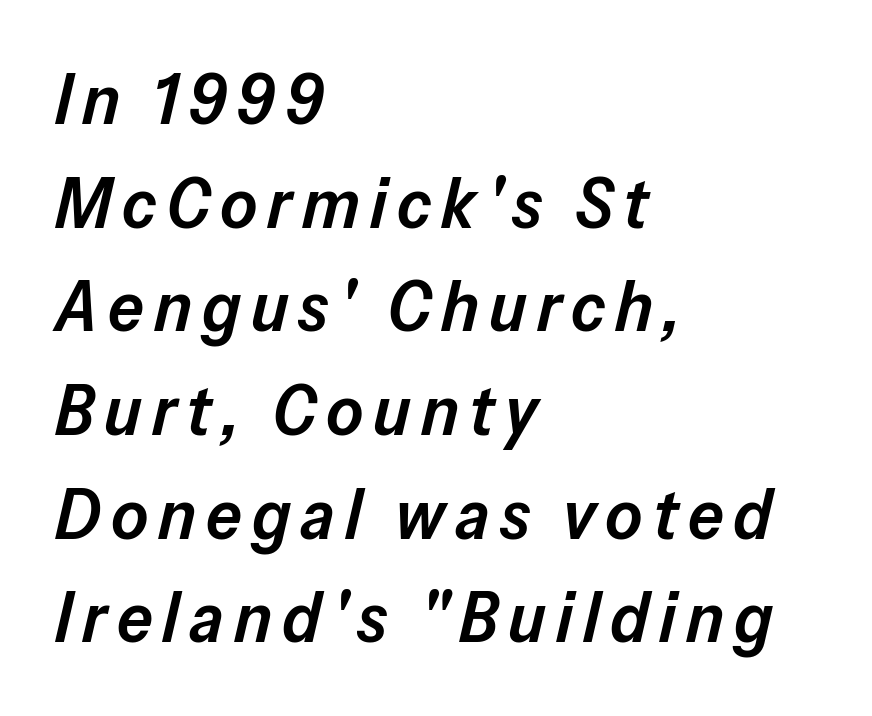
The image shows 71 px semibold type, italic (leaning right); set left-aligned, normal line spacing (1.46x), not underlined; low stroke contrast and a medium x-height.
